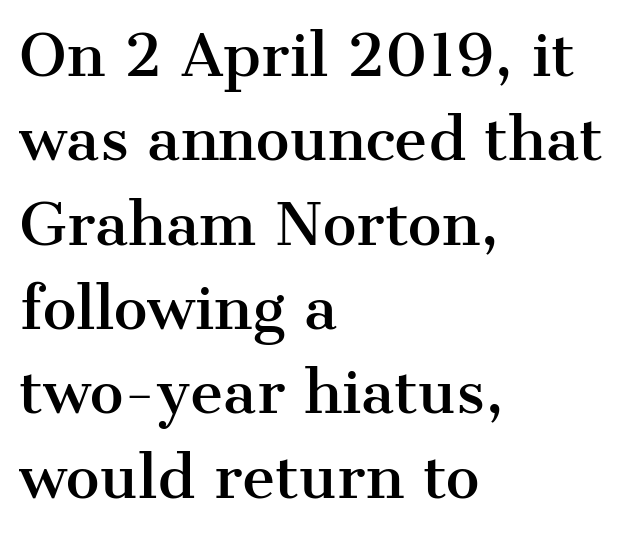
The rag falls on the right side of this text block. Descender tails drop into unmarked territory. This is serif lettering, the kind often seen in printed books. Each letter keeps its own natural width here, so spacing adapts to shape.
